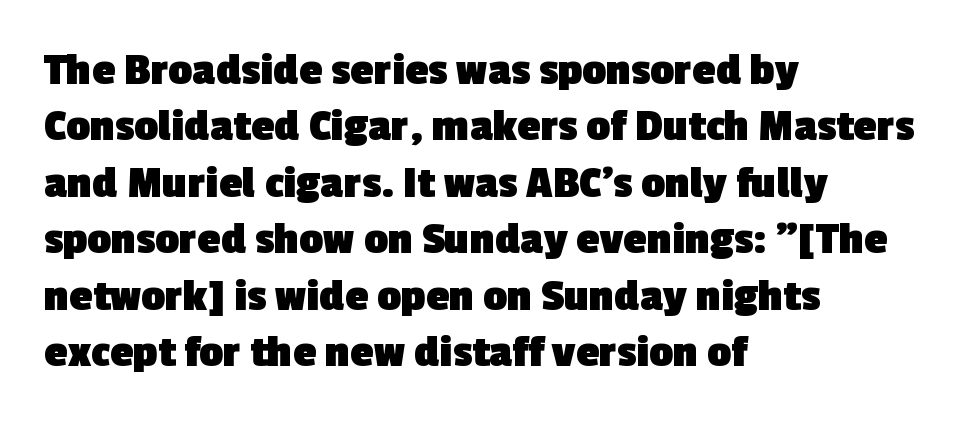
{"serif": "no", "bold": "yes", "weight": "heavy", "width": "normal", "x_height": "medium", "monospaced": "no", "underline": "no", "align": "left", "line_spacing_ratio": 1.2, "letter_spacing": "normal", "letter_spacing_em": 0.0, "glyph_px": 47}
